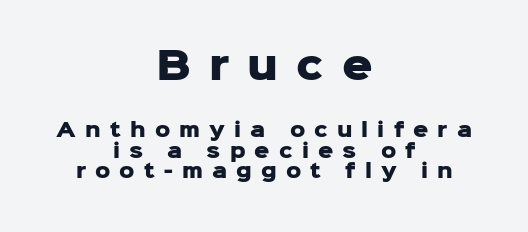
{"serif": "no", "italic": "no", "bold": "yes", "weight": "heavy", "width": "normal", "stroke_contrast": "low", "x_height": "medium", "monospaced": "no", "underline": "no", "align": "center", "line_spacing": "tight", "line_spacing_ratio": 1.09, "letter_spacing": "wide", "letter_spacing_em": 0.48, "larger_block": "first", "size_ratio": 2.0, "glyph_px": 38}
